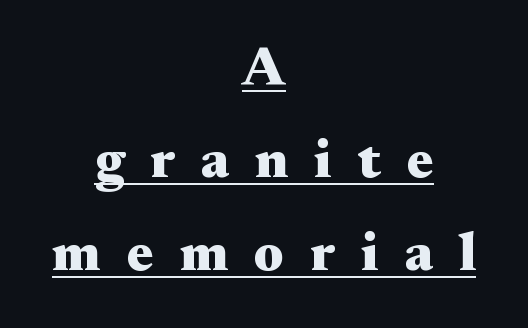
The image shows 55 px heavy, wide serif type, upright; set centered, normal line spacing (1.69x), unusually wide letter spacing (+0.47 em), underlined; medium stroke contrast and a small x-height.
